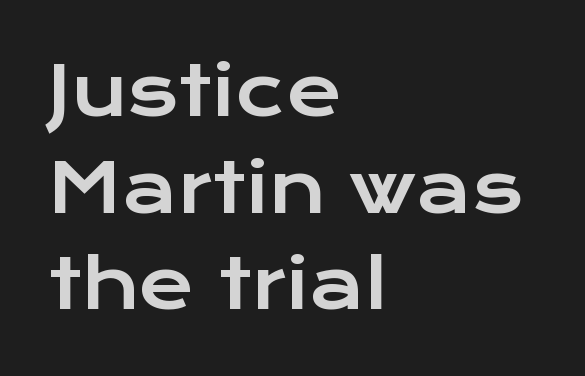
Caption: multi-line text, flush left, ragged right. Varying glyph widths throughout — classic text-font behaviour. Vertical strokes here are truly vertical. These lines are composed in type without serifs.
